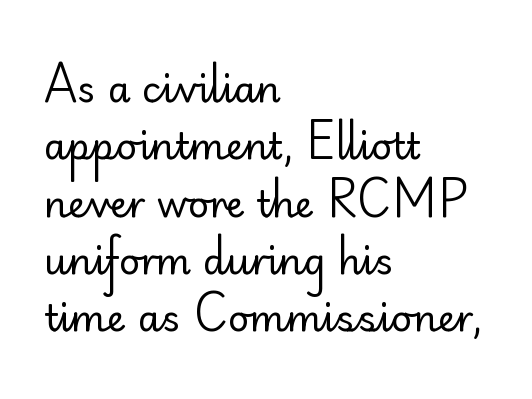
Observe the absence of serifs on each vertical stroke in this sample. Compared with a typical body face, this is equally light or lighter still. The text block is weighted toward the left margin, trailing off unevenly rightward. If you drew a line through each stem, it would be perfectly vertical. Check the space under the baseline: it is left empty.
